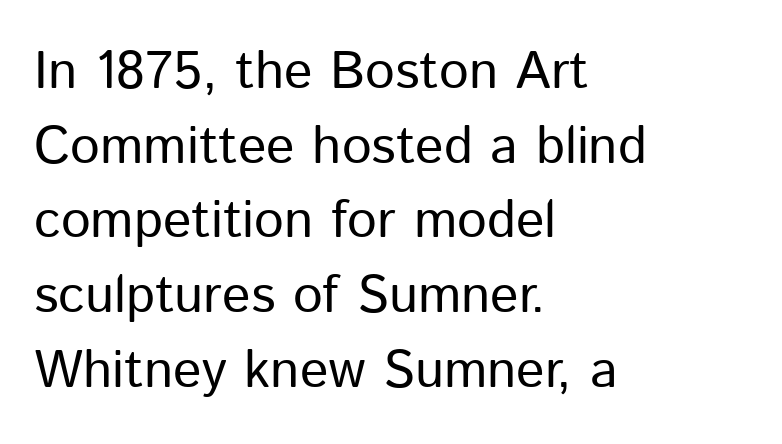
Unlike a traditional serif, this face leaves its strokes unadorned. Does the leading feel generous? No, just average. The characters are drawn with everyday or finer stroke widths. This sample uses plain, unmodified letter spacing.
